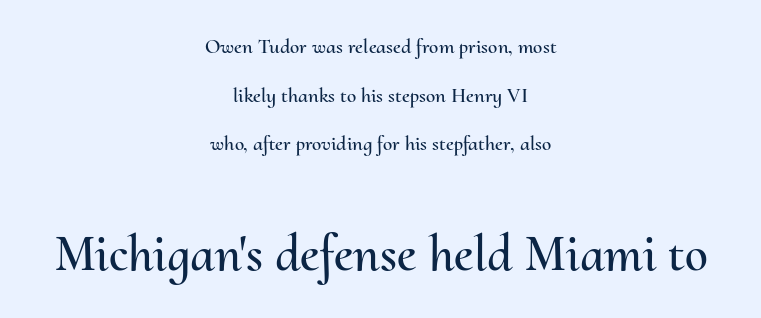
{"italic": "no", "width": "normal", "stroke_contrast": "medium", "x_height": "small", "monospaced": "no", "underline": "no", "align": "center", "line_spacing": "loose", "line_spacing_ratio": 2.32, "letter_spacing": "normal", "letter_spacing_em": 0.0, "larger_block": "second", "size_ratio": 2.48, "glyph_px": 52}
